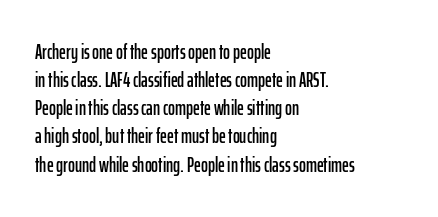
Q: Is the text italic (slanted)? A: No, it is upright.
Q: Is the text underlined? A: No.
Q: How is the paragraph aligned? A: Left-aligned.
Q: Is the spacing between letters normal or unusually wide? A: Normal.
Q: Is the spacing between lines tight, normal or loose? A: Normal.
